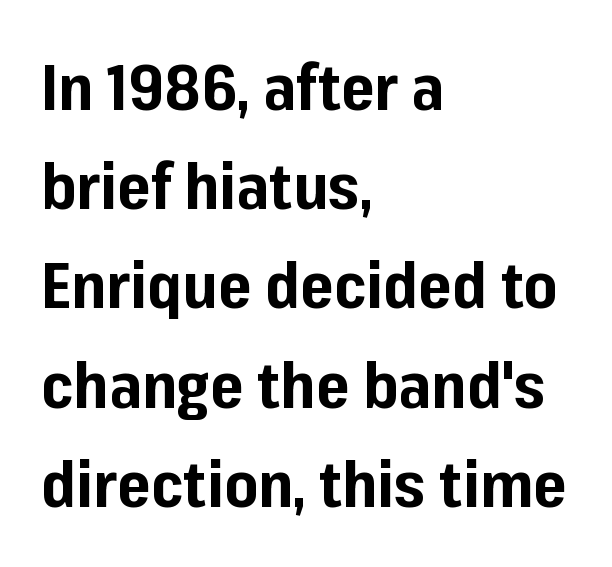
The image shows 64 px bold sans-serif type, upright; set left-aligned, normal line spacing (1.55x), normal letter spacing, not underlined; low stroke contrast and a medium x-height.
